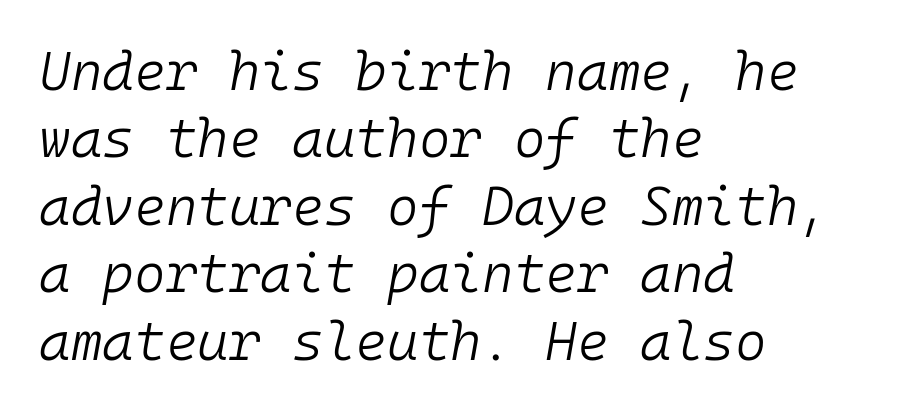
The image shows 54 px light type, italic (leaning right), monospaced; set left-aligned, normal line spacing (1.25x), normal letter spacing, not underlined; low stroke contrast and a medium x-height.
